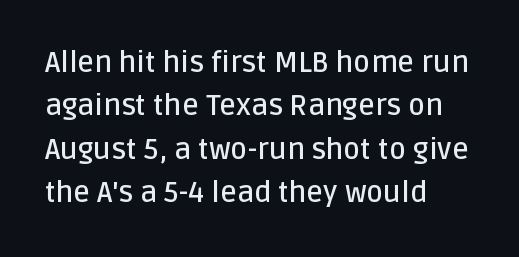
The image shows 29 px semibold sans-serif type, upright; set left-aligned, normal line spacing (1.5x), normal letter spacing, not underlined; low stroke contrast and a large x-height.
